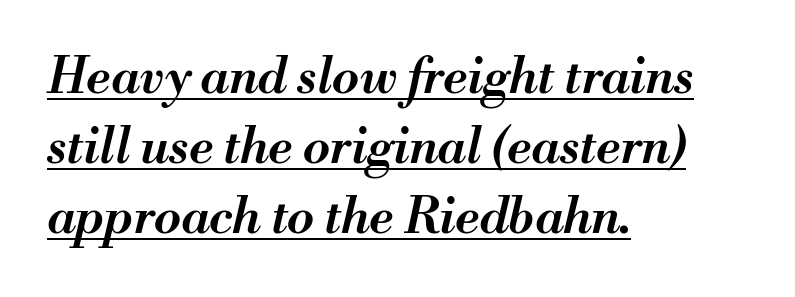
Q: Is the text bold? A: Semi-bold.
Q: Is the text italic (slanted)? A: Yes, it leans right by about 13 degrees.
Q: Is the text underlined? A: Yes.
Q: How is the paragraph aligned? A: Left-aligned.
Q: Is the spacing between letters normal or unusually wide? A: Normal.
Q: Is the spacing between lines tight, normal or loose? A: Normal.
Q: Width (condensed, normal, or wide)? A: Normal.
Q: Stroke contrast? A: Medium.
Q: x-height? A: Small.
Q: Monospaced? A: No.
